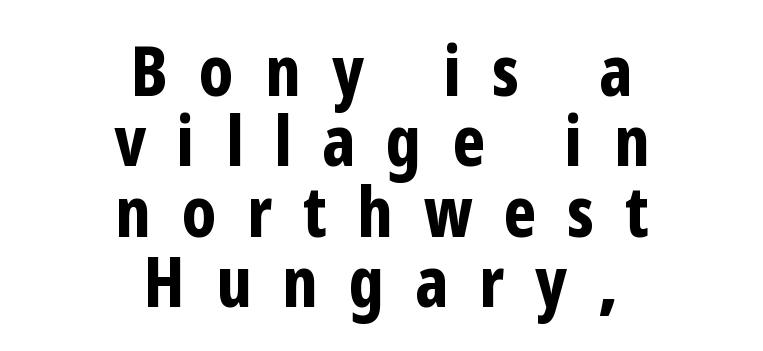
Q: Is the text bold? A: Yes.
Q: Is the text italic (slanted)? A: No, it is upright.
Q: Is the typeface a serif or a sans-serif typeface? A: Sans-serif.
Q: Is the text underlined? A: No.
Q: How is the paragraph aligned? A: Centered.
Q: Is the spacing between letters normal or unusually wide? A: Unusually wide.
Q: Is the spacing between lines tight, normal or loose? A: Tight.
Q: Width (condensed, normal, or wide)? A: Condensed.
Q: Stroke contrast? A: Low.
Q: x-height? A: Medium.
Q: Monospaced? A: No.
